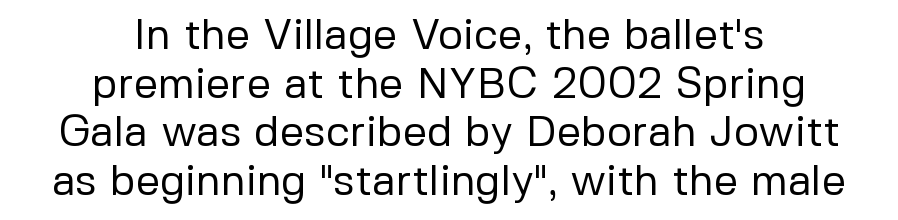
Vertically, the passage feels compressed, each row crowding the next. The glyphs are unaccompanied by any horizontal stroke below them. The font's upright variant was chosen for this text. Think of a printed novel: that variable character pitch is what you see here. Are there feet on the stems? There aren't — it's a sans.
